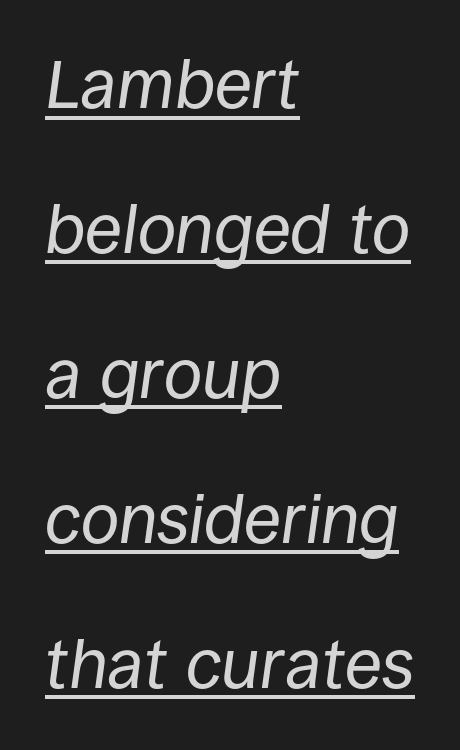
Q: Is the text bold? A: No.
Q: Is the text italic (slanted)? A: Yes, it leans right by about 8 degrees.
Q: Is the text underlined? A: Yes.
Q: How is the paragraph aligned? A: Left-aligned.
Q: Is the spacing between letters normal or unusually wide? A: Normal.
Q: Is the spacing between lines tight, normal or loose? A: Loose.
Q: Width (condensed, normal, or wide)? A: Normal.
Q: Stroke contrast? A: Low.
Q: x-height? A: Large.
Q: Monospaced? A: No.
